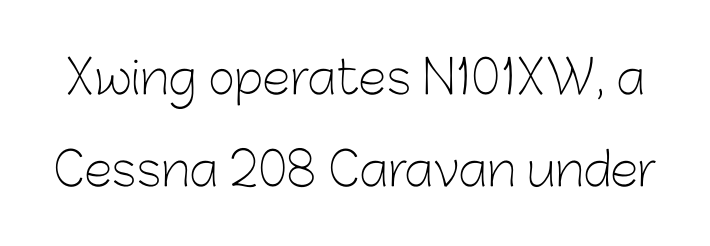
{"serif": "no", "italic": "no", "bold": "no", "weight": "light", "width": "normal", "stroke_contrast": "low", "x_height": "medium", "monospaced": "no", "underline": "no", "line_spacing": "loose", "line_spacing_ratio": 2.0, "letter_spacing": "normal", "letter_spacing_em": 0.0, "glyph_px": 46}
